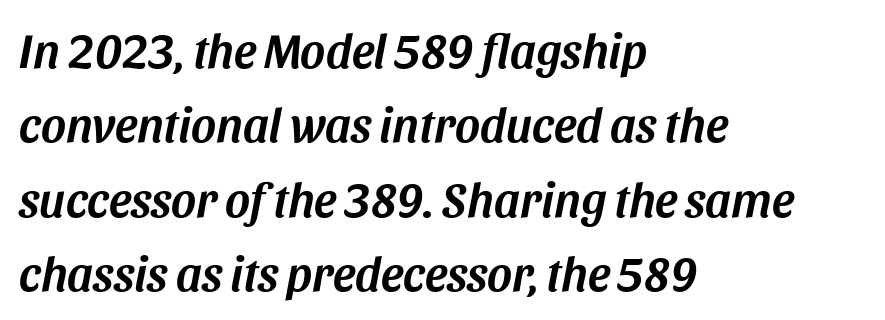
Note the varied advance widths — an 'i' is clearly narrower than an 'm'. Here the glyphs are tracked normally, forming tight word shapes. Students, observe: this is what conventionally led text looks like. Compared with ordinary roman type, these characters are visibly tilted.
